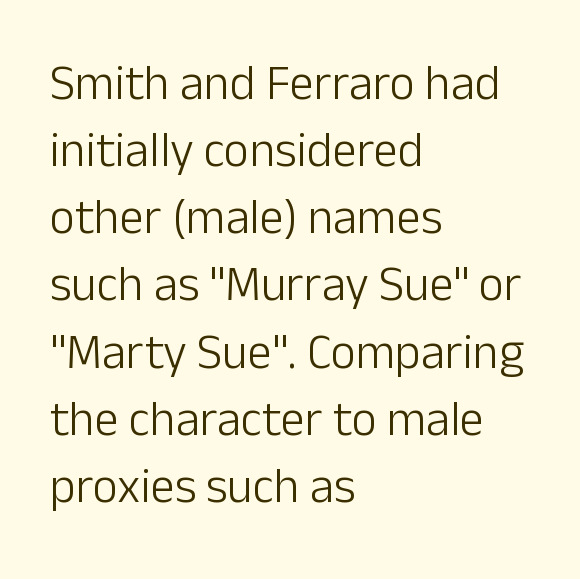
The image shows 49 px light sans-serif type, upright; set left-aligned, normal line spacing (1.37x), normal letter spacing, not underlined; low stroke contrast and a medium x-height.
